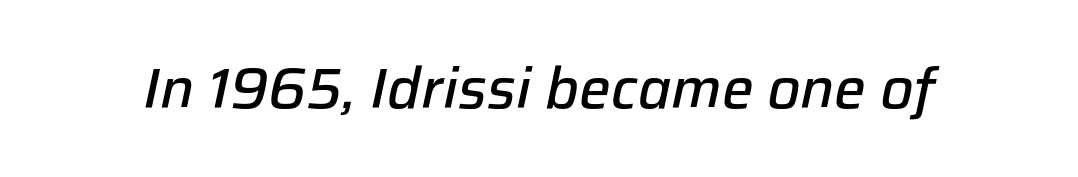
When letters slant like this, we call the style italic. Look at the tracking — it's just the regular setting, nothing added. Varying glyph widths throughout — classic text-font behaviour. How heavy is the stroke? Medium-heavy — a semibold, shy of bold.
